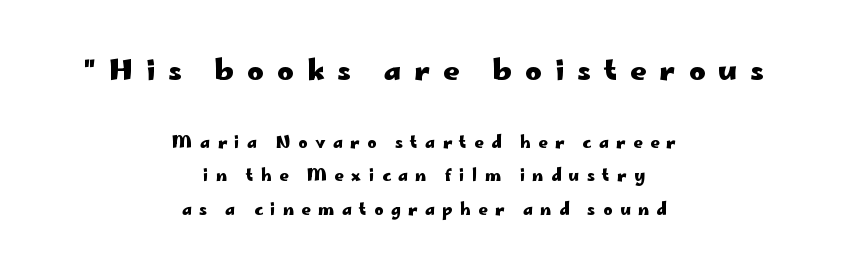
{"serif": "no", "italic": "no", "bold": "yes", "weight": "heavy", "width": "wide", "stroke_contrast": "low", "x_height": "small", "monospaced": "no", "underline": "no", "align": "center", "line_spacing": "loose", "line_spacing_ratio": 2.09, "letter_spacing": "wide", "letter_spacing_em": 0.47, "larger_block": "first", "size_ratio": 1.75, "glyph_px": 28}
